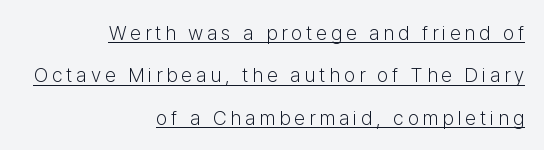
{"italic": "no", "bold": "no", "underline": "yes", "align": "right", "line_spacing": "loose", "line_spacing_ratio": 2.12, "glyph_px": 20}
